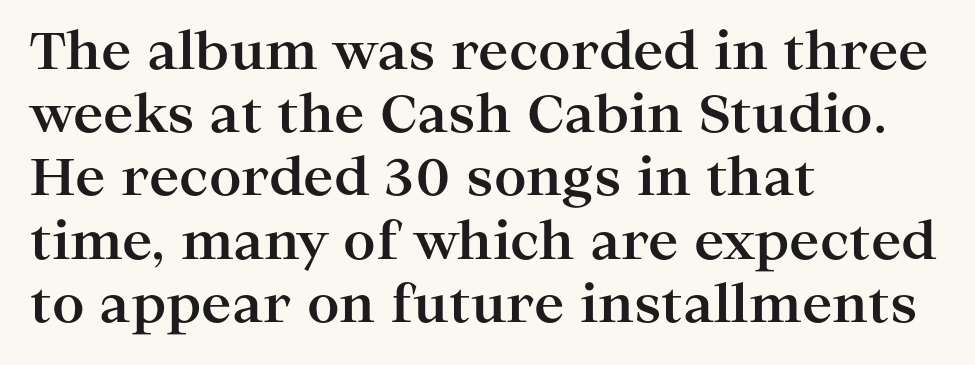
Examine the stroke ends and you'll spot serifs. The ragged edge is on the right, which tells us the setting is flush left. The passage shown is not underscored anywhere. The rendering uses natural spacing where letterforms have individual widths.
